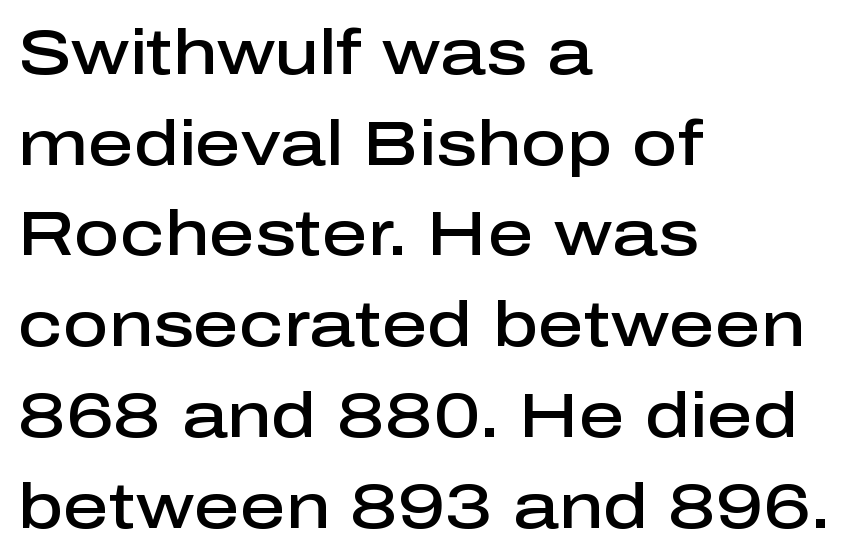
The image shows 63 px semibold sans-serif type, upright; set left-aligned, normal line spacing (1.44x), normal letter spacing, not underlined; low stroke contrast and a medium x-height.
